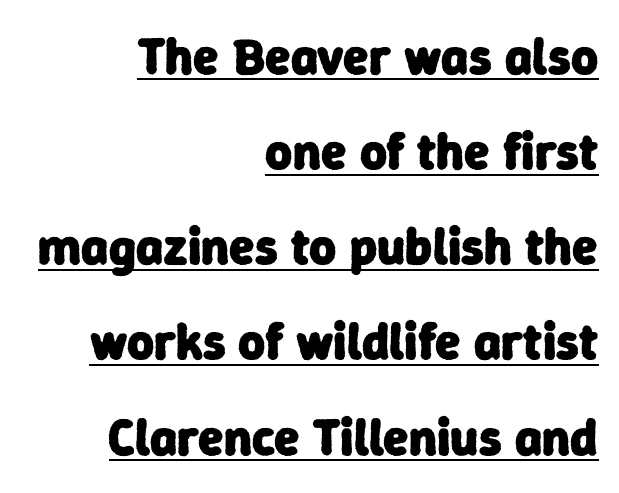
A full-strength bold gives these letters their thick strokes. The designer went with a sans here, leaving each stem footless. You can see a thin bar hugging the bottom of the glyphs. The setting favours the right margin, as signatures and pull-quotes sometimes do.
